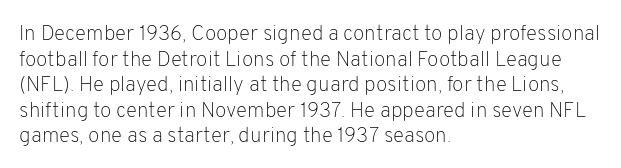
Does extra space separate the letters? No, they use regular spacing. The passage is arranged the way most books set body copy — flush left. The area under the type is left untouched. The face looks like a standard text weight, possibly lighter. Notice how the stems are strictly vertical — no italics here.
